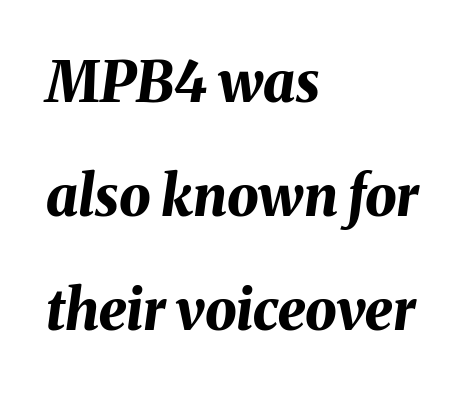
{"italic": "yes", "lean": "right", "slant_degrees": 8, "bold": "yes", "weight": "bold", "width": "normal", "stroke_contrast": "medium", "x_height": "medium", "monospaced": "no", "underline": "no", "align": "left", "line_spacing": "loose", "line_spacing_ratio": 2.04, "letter_spacing": "normal", "letter_spacing_em": 0.0, "glyph_px": 56}
